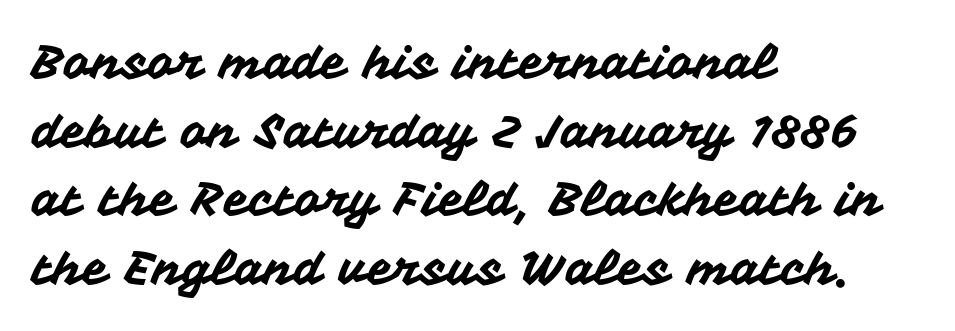
The image shows 47 px sans-serif type; set left-aligned, normal line spacing (1.46x), normal letter spacing, not underlined; medium stroke contrast and a medium x-height.
